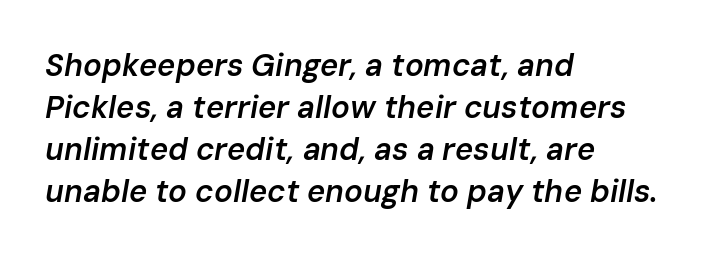
Do the characters align in a grid? No, the font is proportional. The rendering applies a slant to the glyphs. The space directly below the letters is spotless. Is the letter spacing exaggerated? No — it looks like the ordinary default. In terms of leading, this rendering sits right in the middle. The setting favours the left margin, as ordinary paragraphs usually do.
